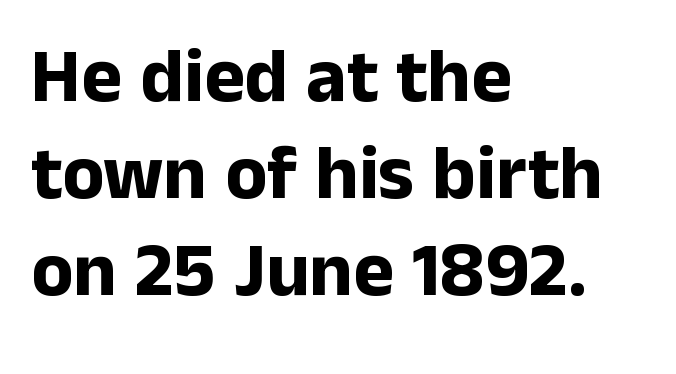
These lines sit exactly where default settings would place them. These lines keep a tight, regular rhythm from letter to letter. Caption: multi-line text, flush left, ragged right. Bold? Absolutely — the strokes are thick and heavy.
